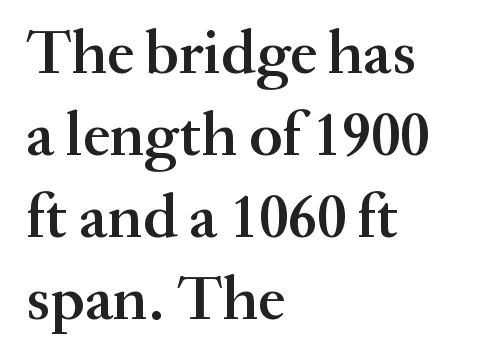
Quick note: not italic, upright. Heft: intermediate — a semibold. Proportional: the letters do not fall into vertical columns. Words appear dense and cohesive because spacing is normal.
